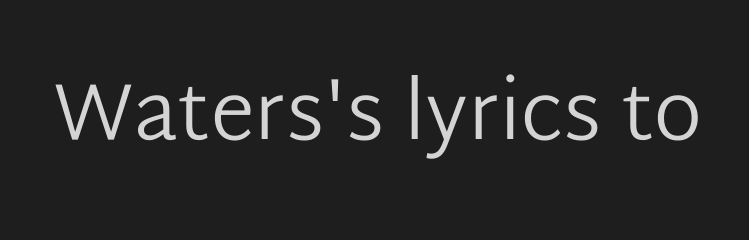
The specimen reads as upright at a glance. Varying glyph widths throughout — classic text-font behaviour. Nope, no serifs anywhere on these letters. These glyphs show unthickened strokes, regular width or finer. The space beneath each line is pristine and unruled. No extra tracking has been applied to these lines.
